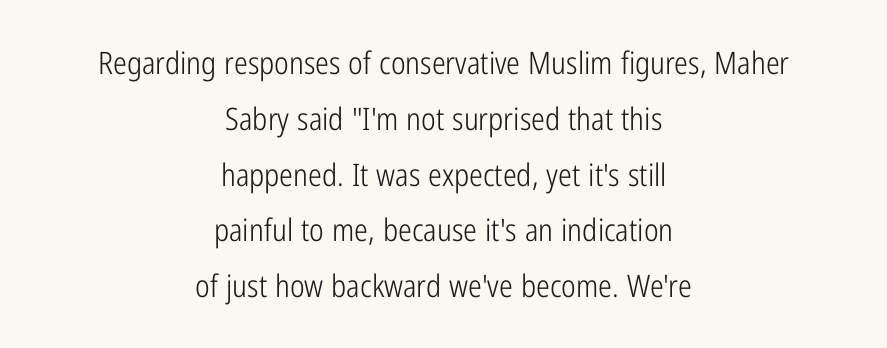
The image shows 31 px light, condensed sans-serif type, upright; set centered, line spacing 1.8x, normal letter spacing, not underlined; low stroke contrast and a medium x-height.
